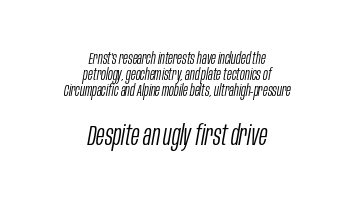
{"italic": "yes", "lean": "right", "slant_degrees": 10, "bold": "no", "weight": "light", "width": "condensed", "stroke_contrast": "low", "x_height": "large", "monospaced": "no", "underline": "no", "align": "center", "line_spacing": "tight", "line_spacing_ratio": 1.01, "letter_spacing": "normal", "letter_spacing_em": 0.0, "larger_block": "second", "size_ratio": 1.75, "glyph_px": 28}
